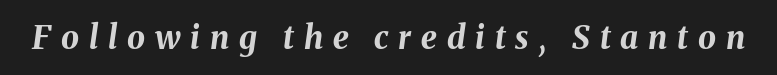
The image shows 32 px bold type, italic (leaning right); set unusually wide letter spacing (+0.31 em), not underlined; medium stroke contrast and a medium x-height.
